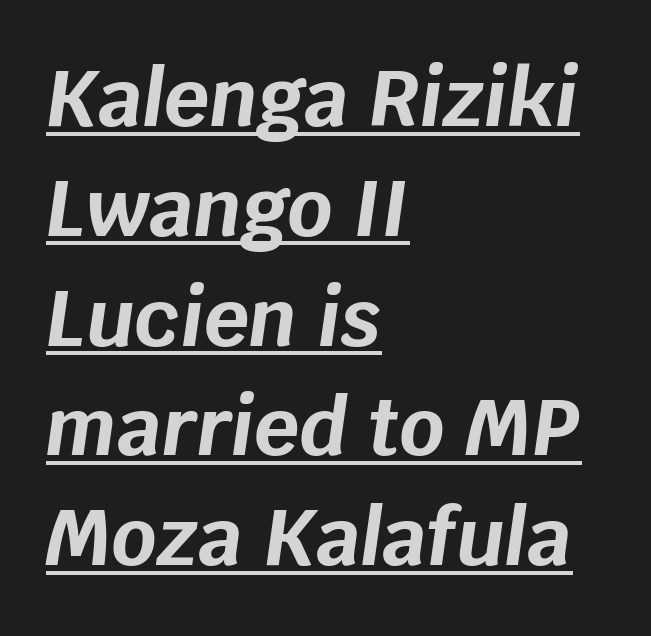
The image shows 79 px bold type, italic (leaning right); set left-aligned, normal line spacing (1.39x), normal letter spacing, underlined; low stroke contrast and a large x-height.
